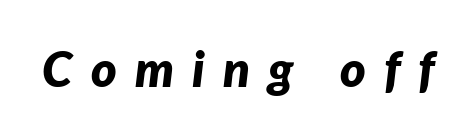
Q: Is the text bold? A: Yes.
Q: Is the text italic (slanted)? A: Yes, it leans right by about 7 degrees.
Q: Is the text underlined? A: No.
Q: Is the spacing between letters normal or unusually wide? A: Unusually wide.
Q: Width (condensed, normal, or wide)? A: Normal.
Q: Stroke contrast? A: Low.
Q: x-height? A: Medium.
Q: Monospaced? A: No.
